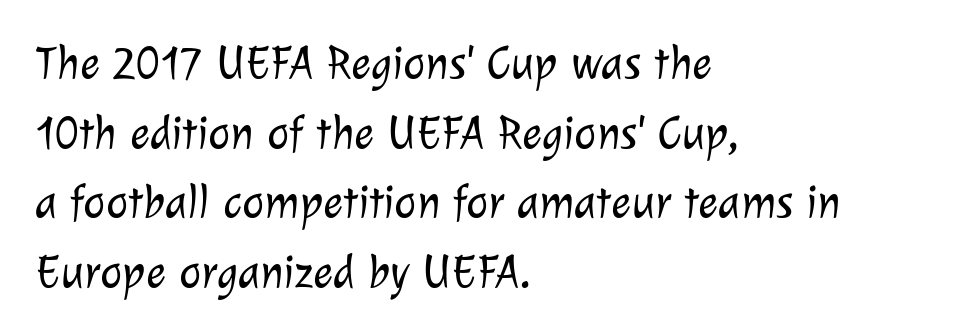
The image shows 47 px light sans-serif type; set left-aligned, normal line spacing (1.48x), normal letter spacing, not underlined; low stroke contrast and a medium x-height.
